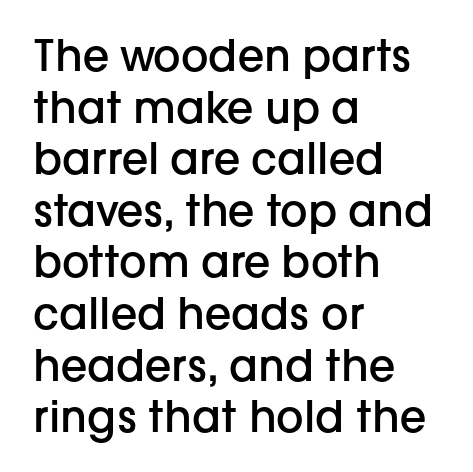
Q: Is the text bold? A: Semi-bold.
Q: Is the text italic (slanted)? A: No, it is upright.
Q: Is the typeface a serif or a sans-serif typeface? A: Sans-serif.
Q: Is the text underlined? A: No.
Q: How is the paragraph aligned? A: Left-aligned.
Q: Is the spacing between letters normal or unusually wide? A: Normal.
Q: Width (condensed, normal, or wide)? A: Normal.
Q: Stroke contrast? A: Low.
Q: x-height? A: Medium.
Q: Monospaced? A: No.
